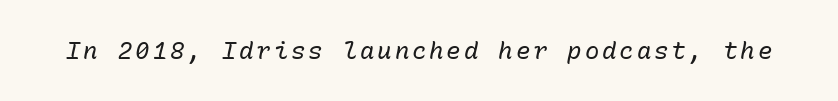
{"italic": "yes", "lean": "right", "slant_degrees": 10, "bold": "no", "underline": "no", "glyph_px": 24}
